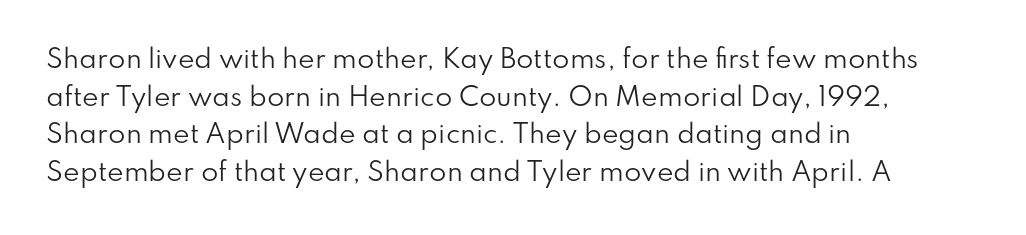
{"italic": "no", "bold": "no", "underline": "no", "align": "left", "line_spacing": "normal", "line_spacing_ratio": 1.51, "letter_spacing": "normal", "letter_spacing_em": 0.0, "glyph_px": 25}
